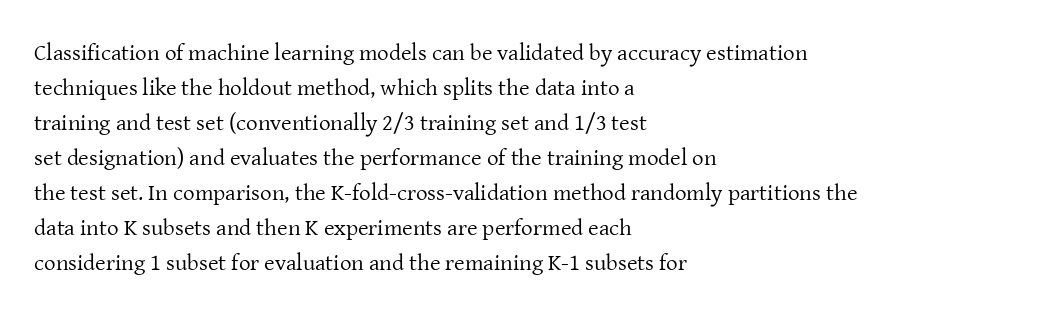
Q: Is the text bold? A: No.
Q: Is the text italic (slanted)? A: No, it is upright.
Q: Is the text underlined? A: No.
Q: How is the paragraph aligned? A: Left-aligned.
Q: Is the spacing between letters normal or unusually wide? A: Normal.
Q: Is the spacing between lines tight, normal or loose? A: Normal.
